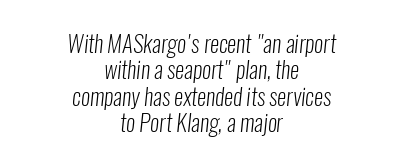
Q: Is the text bold? A: No.
Q: Is the text underlined? A: No.
Q: How is the paragraph aligned? A: Centered.
Q: Is the spacing between letters normal or unusually wide? A: Normal.
Q: Is the spacing between lines tight, normal or loose? A: Tight.
